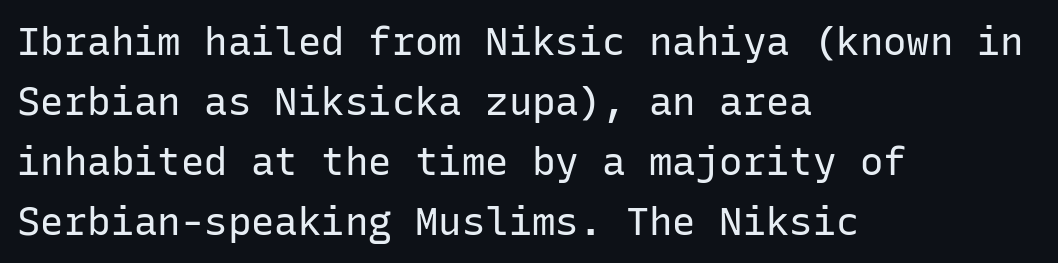
The lines sit at an ordinary, default distance from one another. Underlining? Definitely not there. A quiet, ordinary-to-light weight characterises the typeface. What stands out about the letter spacing? Nothing — it is the standard amount. The rendering uses typewriter-style spacing with identical character cells. A typesetter would label this face a sans.
